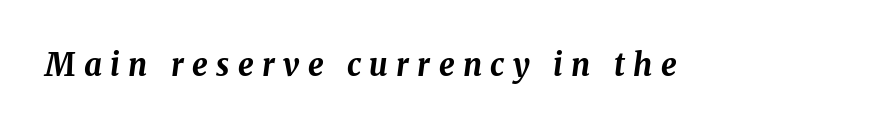
These lines have a slow, spaced-out rhythm from letter to letter. Does the weight exceed regular? Yes, all the way to bold. Just letters on the line, the space beneath them empty. The axis of the letterforms is tilted away from vertical.
